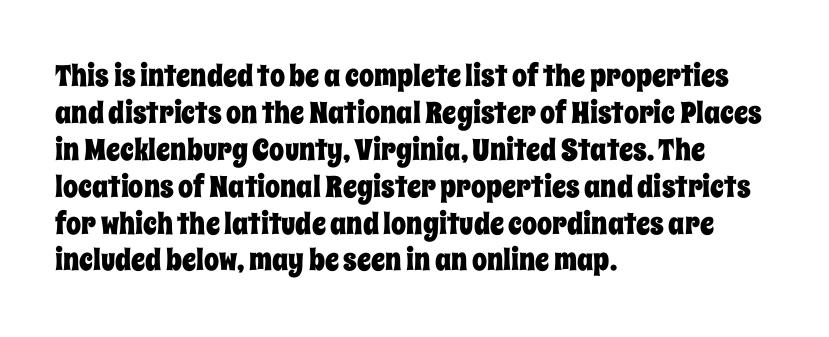
{"italic": "no", "width": "condensed", "stroke_contrast": "low", "x_height": "large", "monospaced": "no", "underline": "no", "align": "left", "line_spacing_ratio": 1.23, "letter_spacing": "normal", "letter_spacing_em": 0.0, "glyph_px": 30}
